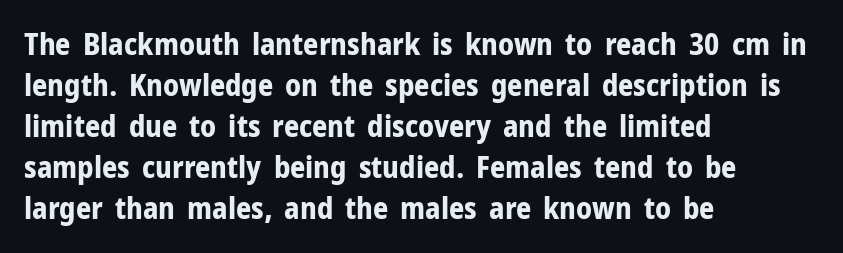
{"serif": "no", "italic": "no", "bold": "yes", "weight": "bold", "width": "normal", "stroke_contrast": "low", "x_height": "medium", "monospaced": "no", "underline": "no", "align": "left", "line_spacing": "normal", "line_spacing_ratio": 1.37, "letter_spacing": "normal", "letter_spacing_em": 0.0, "glyph_px": 30}
